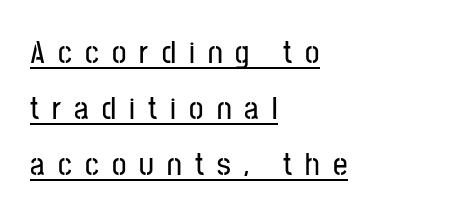
The image shows 32 px condensed sans-serif type, upright; set left-aligned, line spacing 1.75x, unusually wide letter spacing (+0.41 em), underlined; low stroke contrast and a medium x-height.
